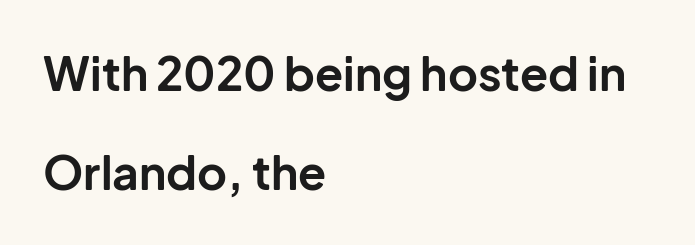
The image shows 46 px bold sans-serif type, upright; set left-aligned, loose line spacing (2.16x), normal letter spacing, not underlined; low stroke contrast and a medium x-height.
